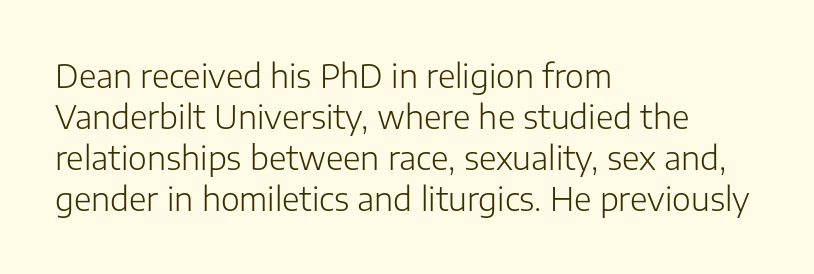
Q: Is the text bold? A: No.
Q: Is the text italic (slanted)? A: No, it is upright.
Q: Is the typeface a serif or a sans-serif typeface? A: Sans-serif.
Q: Is the text underlined? A: No.
Q: How is the paragraph aligned? A: Left-aligned.
Q: Is the spacing between letters normal or unusually wide? A: Normal.
Q: Is the spacing between lines tight, normal or loose? A: Normal.
Q: Width (condensed, normal, or wide)? A: Normal.
Q: Stroke contrast? A: Low.
Q: x-height? A: Medium.
Q: Monospaced? A: No.
